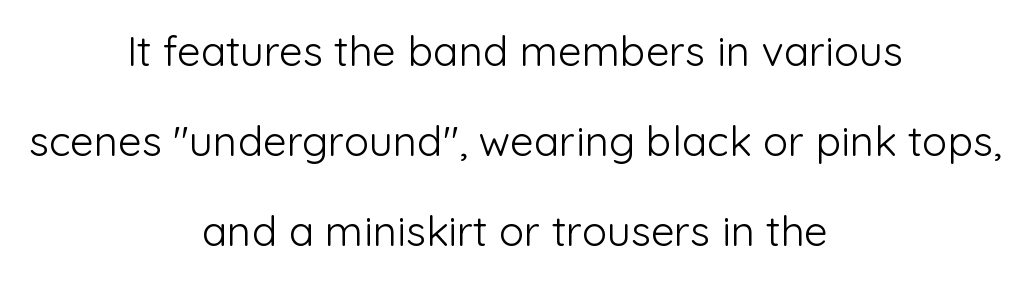
Q: Is the text bold? A: No.
Q: Is the text italic (slanted)? A: No, it is upright.
Q: Is the typeface a serif or a sans-serif typeface? A: Sans-serif.
Q: Is the text underlined? A: No.
Q: How is the paragraph aligned? A: Centered.
Q: Is the spacing between letters normal or unusually wide? A: Normal.
Q: Is the spacing between lines tight, normal or loose? A: Loose.
Q: Width (condensed, normal, or wide)? A: Normal.
Q: Stroke contrast? A: Low.
Q: x-height? A: Medium.
Q: Monospaced? A: No.
